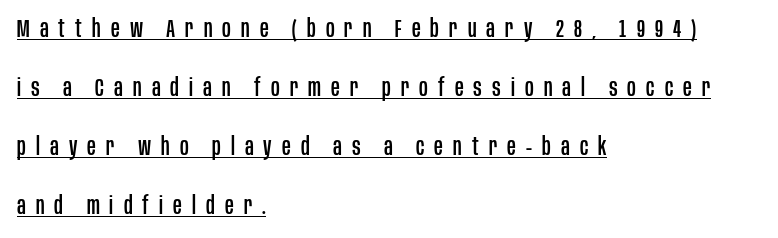
Tracking here is generous; glyphs stand well apart from one another. Is there much room between lines? Yes — plenty of vertical air separates them. These lines were composed using upright roman letters. The glyphs are accompanied by a horizontal stroke just below them.
